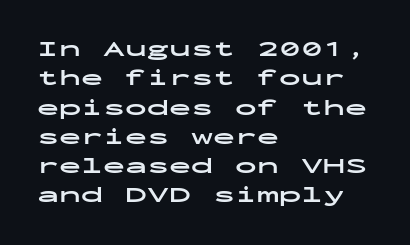
Q: Is the text bold? A: Yes.
Q: Is the text italic (slanted)? A: No, it is upright.
Q: Is the text underlined? A: No.
Q: How is the paragraph aligned? A: Left-aligned.
Q: Is the spacing between letters normal or unusually wide? A: Normal.
Q: Is the spacing between lines tight, normal or loose? A: Normal.
